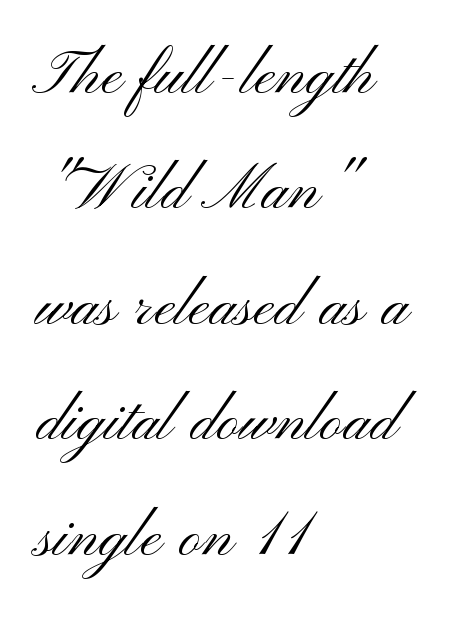
The image shows 78 px light, wide sans-serif type; set left-aligned, normal line spacing (1.48x), normal letter spacing, not underlined; medium stroke contrast and a small x-height.
